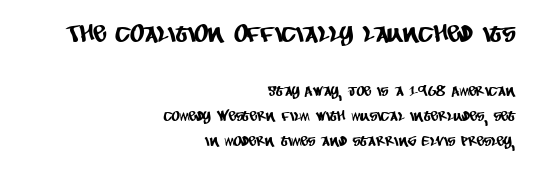
Q: Is the text underlined? A: No.
Q: How is the paragraph aligned? A: Right-aligned.
Q: Is the spacing between letters normal or unusually wide? A: Normal.
Q: Which block of text is set in a larger size, the first (top) or the second (bottom)? A: The first (top) one.
